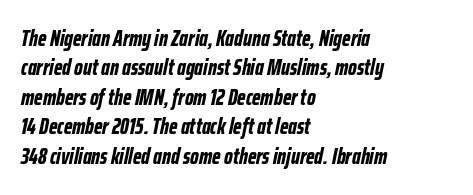
When letters slant like this, we call the style italic. Horizontal alignment here is leftward, the default for most running prose. The typesetting leans heavy: a genuine bold. The space between consecutive lines is moderate.
